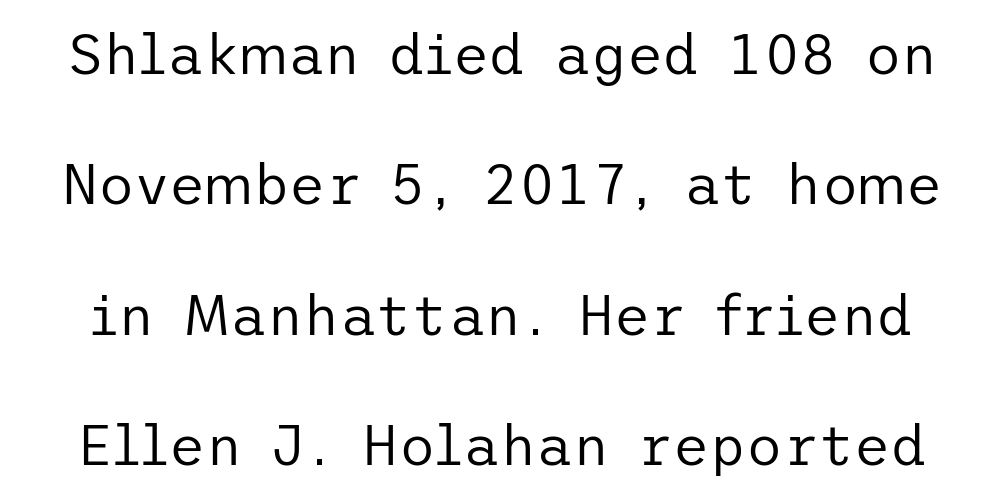
The glyphs in this specimen are sans serif. Interline gaps are noticeably wide in this sample. The zone under the glyphs is completely vacant. Vertical strokes here are truly vertical. Vertical stems look standard width or narrower in stroke. You could call the tracking neutral — neither tight nor loose.
